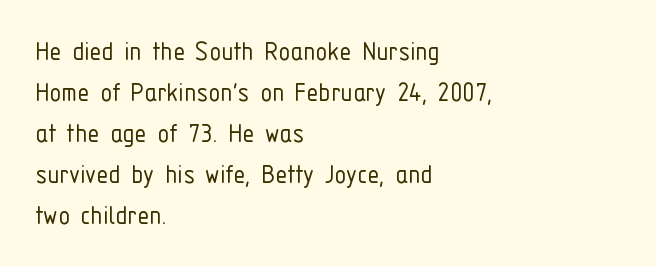
{"serif": "no", "italic": "no", "bold": "no", "weight": "light", "width": "condensed", "stroke_contrast": "low", "x_height": "medium", "monospaced": "no", "underline": "no", "align": "left", "line_spacing": "normal", "line_spacing_ratio": 1.37, "letter_spacing": "normal", "letter_spacing_em": 0.0, "glyph_px": 30}
